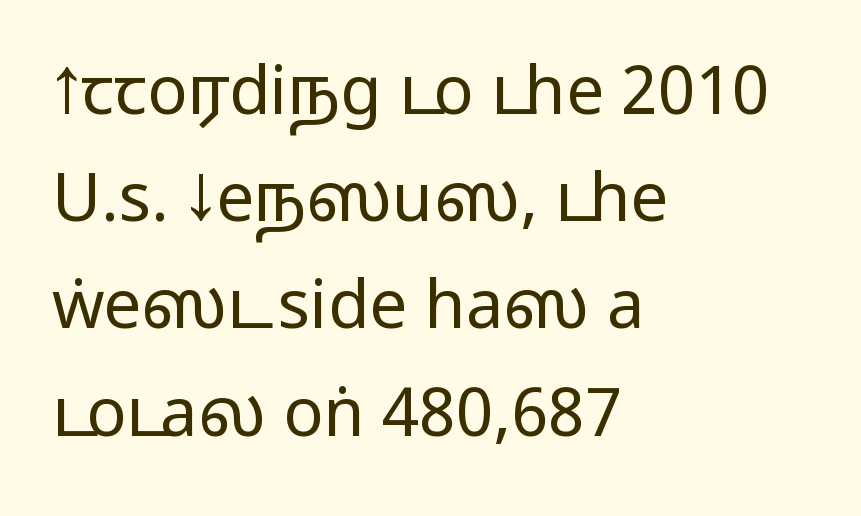
The image shows 67 px regular-weight, wide sans-serif type, upright; set left-aligned, normal line spacing (1.6x), normal letter spacing, not underlined; low stroke contrast and a medium x-height.
